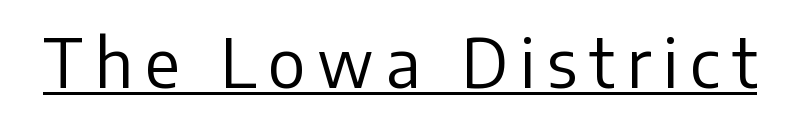
When letters stand straight like this, we call the style roman or upright. The face used here is a sans, in the tradition of grotesques and geometrics. You could not count columns in this text — the font is proportionally spaced. On a weight scale, this lands at 450 or below. Somebody hit Ctrl+U on this one — the words are underlined.
